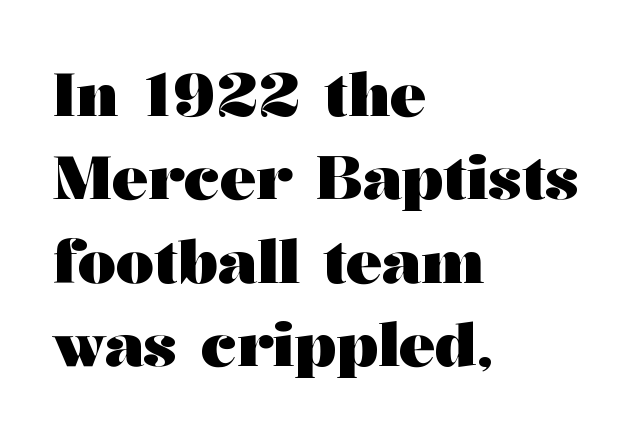
The image shows 60 px heavy, wide serif type, upright; set left-aligned, normal line spacing (1.39x), normal letter spacing, not underlined; medium stroke contrast and a medium x-height.
